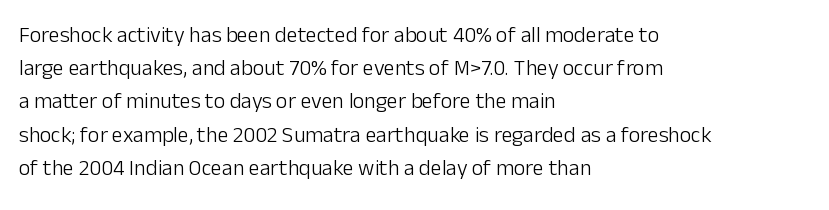
Q: Is the text bold? A: No.
Q: Is the text italic (slanted)? A: No, it is upright.
Q: Is the text underlined? A: No.
Q: How is the paragraph aligned? A: Left-aligned.
Q: Is the spacing between letters normal or unusually wide? A: Normal.
Q: Is the spacing between lines tight, normal or loose? A: Normal.
